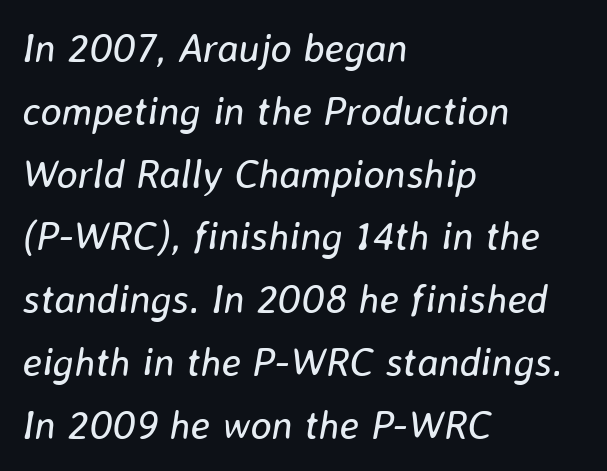
The image shows 40 px regular-weight type, italic (leaning right); set left-aligned, normal line spacing (1.57x), normal letter spacing, not underlined; low stroke contrast and a medium x-height.
